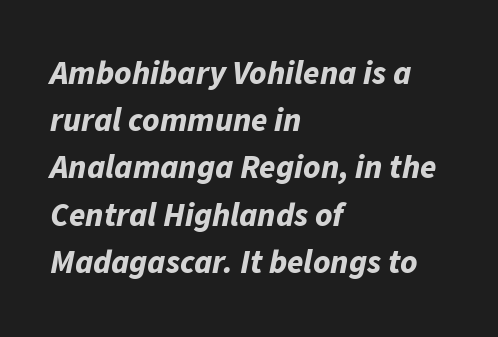
Q: Is the text bold? A: Yes.
Q: Is the text italic (slanted)? A: Yes, it leans right by about 11 degrees.
Q: Is the text underlined? A: No.
Q: How is the paragraph aligned? A: Left-aligned.
Q: Is the spacing between letters normal or unusually wide? A: Normal.
Q: Is the spacing between lines tight, normal or loose? A: Normal.
Q: Width (condensed, normal, or wide)? A: Normal.
Q: Stroke contrast? A: Low.
Q: x-height? A: Medium.
Q: Monospaced? A: No.
